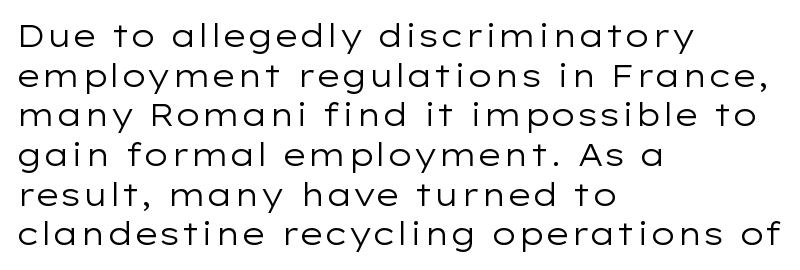
{"serif": "no", "italic": "no", "bold": "no", "weight": "regular", "width": "wide", "stroke_contrast": "low", "x_height": "medium", "monospaced": "no", "underline": "no", "align": "left", "line_spacing": "normal", "line_spacing_ratio": 1.28, "letter_spacing": "normal", "letter_spacing_em": 0.0, "glyph_px": 31}
